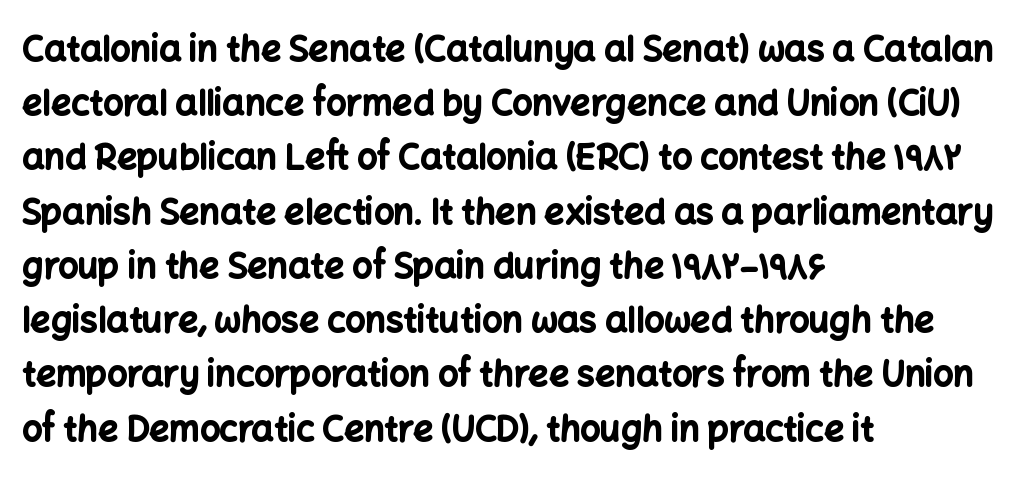
{"serif": "no", "italic": "no", "bold": "yes", "weight": "bold", "width": "normal", "stroke_contrast": "low", "x_height": "medium", "monospaced": "no", "underline": "no", "align": "left", "line_spacing": "normal", "line_spacing_ratio": 1.55, "letter_spacing": "normal", "letter_spacing_em": 0.0, "glyph_px": 35}
